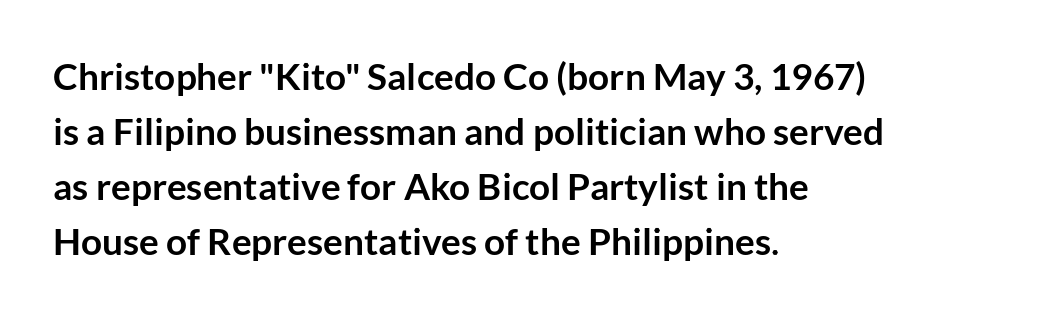
Vertical spacing — default. Between one letter and the next there's only the usual sliver of space. Here the designer chose a conventional face with non-uniform glyph widths. Teacher's note: observe the even left margin — that is flush-left alignment. Does the lettering tilt? It doesn't — this is upright.
